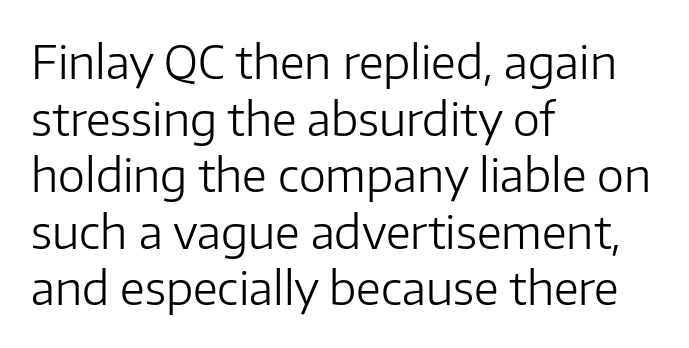
Q: Is the text bold? A: No.
Q: Is the text italic (slanted)? A: No, it is upright.
Q: Is the typeface a serif or a sans-serif typeface? A: Sans-serif.
Q: Is the text underlined? A: No.
Q: How is the paragraph aligned? A: Left-aligned.
Q: Is the spacing between letters normal or unusually wide? A: Normal.
Q: Width (condensed, normal, or wide)? A: Normal.
Q: Stroke contrast? A: Low.
Q: x-height? A: Medium.
Q: Monospaced? A: No.
